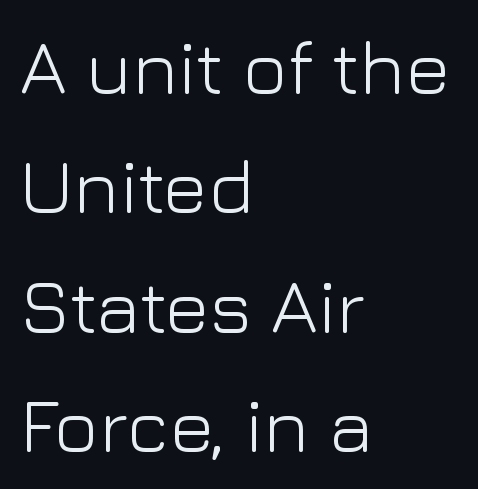
Q: Is the text bold? A: No.
Q: Is the text italic (slanted)? A: No, it is upright.
Q: Is the typeface a serif or a sans-serif typeface? A: Sans-serif.
Q: Is the text underlined? A: No.
Q: How is the paragraph aligned? A: Left-aligned.
Q: Is the spacing between letters normal or unusually wide? A: Normal.
Q: Is the spacing between lines tight, normal or loose? A: Normal.
Q: Width (condensed, normal, or wide)? A: Normal.
Q: Stroke contrast? A: Low.
Q: x-height? A: Medium.
Q: Monospaced? A: No.
